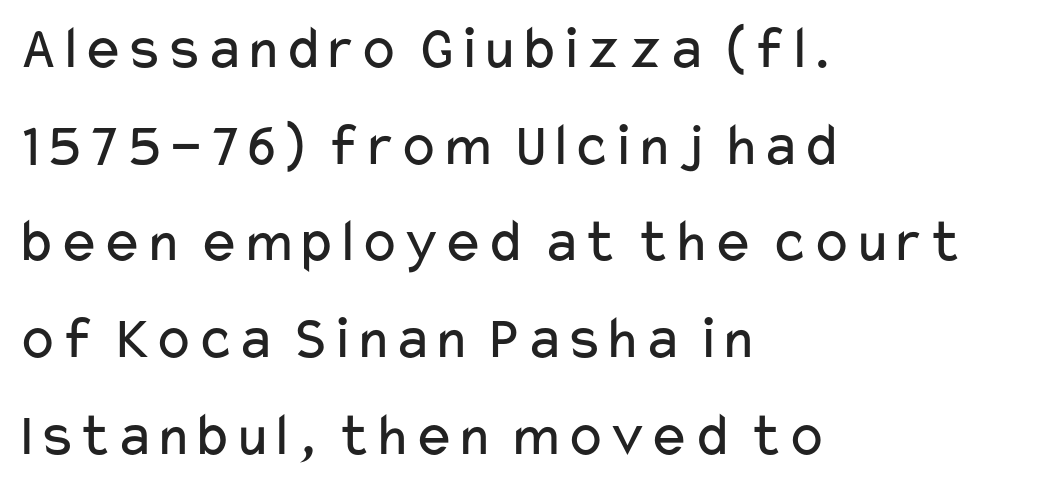
Letters have the restrained weight of plain body copy at most. Horizontally, the lines are justified to the leading edge only. Honestly, the letter spacing is just normal — you wouldn't notice it. The letters advance in unequal steps, a hallmark of proportional type. Unlike italic type, these characters show no tilt at all. Type style note: lacks serifs.
